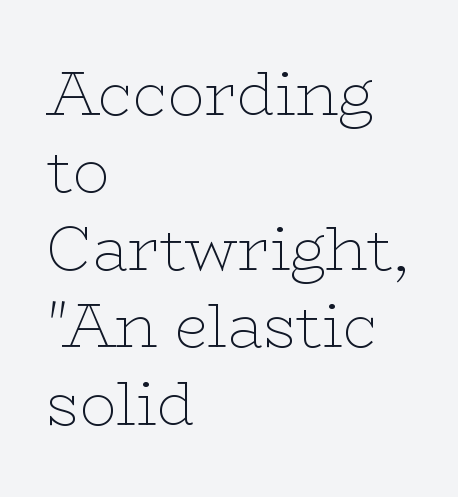
Examine the stroke ends and you'll spot serifs. Beneath every word, the page is bare. The axis of the letterforms is exactly vertical. How would I describe the line gaps? Plain and ordinary. Stroke mass is kept to a normal reading level or below.
